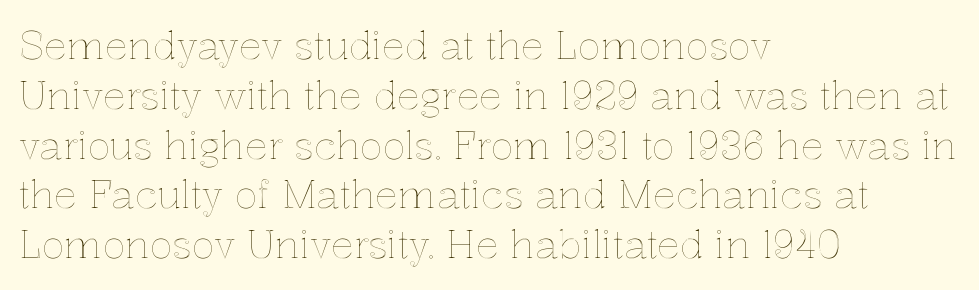
The image shows 38 px text type, upright; set left-aligned, normal line spacing (1.31x), normal letter spacing, not underlined; a medium x-height.
